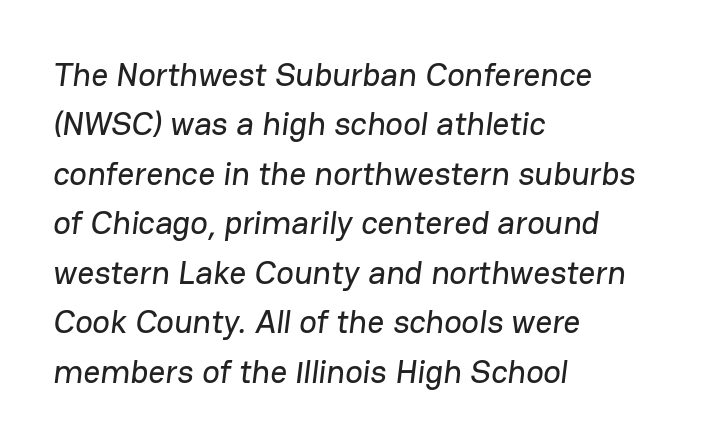
Each new line begins a customary step beneath the previous one. Think of a printed novel: that variable character pitch is what you see here. Letter spacing: default. The baseline area is clear. Regarding serifs, this sample does without them.
